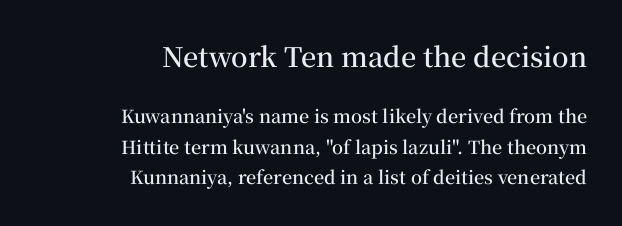
Posture: straight, roman, zero tilt. Is there much room between lines? A standard amount, neither cramped nor airy. The earlier block is typeset at a bigger size than the later block. Typographic density is moderately raised because the face is semibold. Check the space under the baseline: it is left empty.
